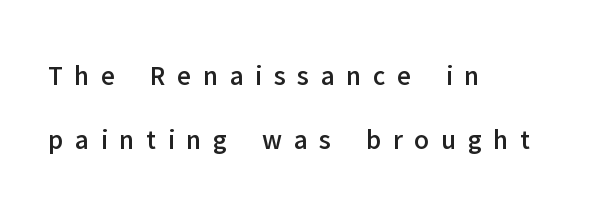
The image shows 28 px sans-serif type, upright; set left-aligned, loose line spacing (2.27x), unusually wide letter spacing (+0.42 em), not underlined; low stroke contrast and a medium x-height.
